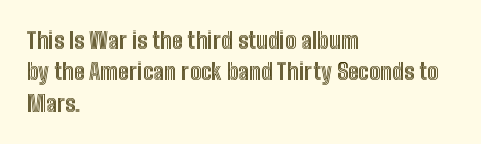
The image shows 22 px text type, upright; set left-aligned, normal line spacing (1.43x), normal letter spacing, not underlined.
